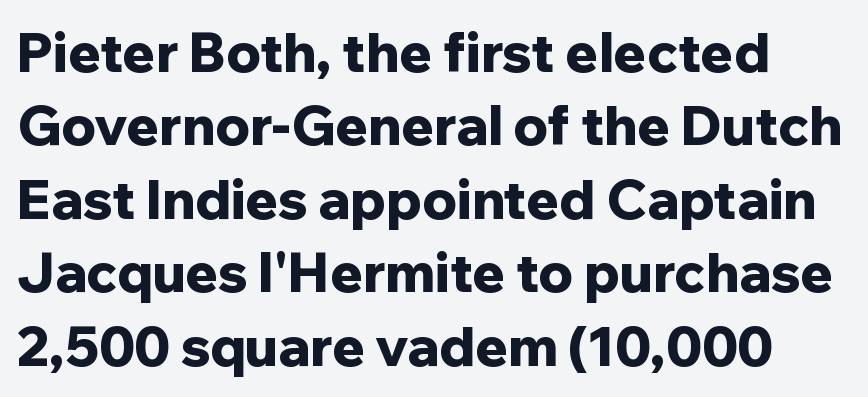
{"serif": "no", "italic": "no", "bold": "yes", "weight": "bold", "width": "normal", "stroke_contrast": "low", "x_height": "medium", "monospaced": "no", "underline": "no", "line_spacing": "normal", "line_spacing_ratio": 1.36, "letter_spacing": "normal", "letter_spacing_em": 0.0, "glyph_px": 54}
